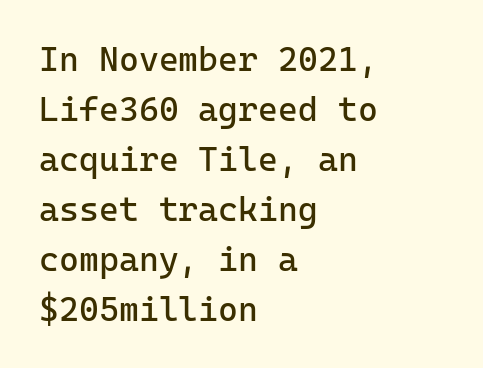
The image shows 34 px regular-weight sans-serif type, upright, monospaced; set left-aligned, normal line spacing (1.47x), normal letter spacing, not underlined; low stroke contrast and a medium x-height.
